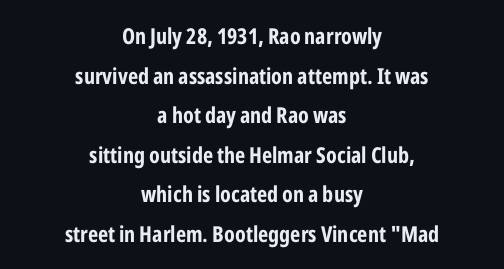
Q: Is the text bold? A: Yes.
Q: Is the text italic (slanted)? A: No, it is upright.
Q: Is the text underlined? A: No.
Q: How is the paragraph aligned? A: Centered.
Q: Is the spacing between letters normal or unusually wide? A: Normal.
